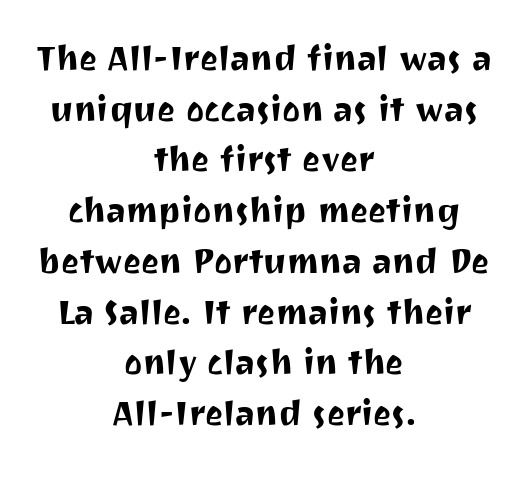
Type style note: lacks serifs. Is the block centered? Yes — each line is placed symmetrically about the middle. Beneath every word, the page is bare. Character widths vary here, with narrow letters taking less room than wide ones. The typography opts for an upright posture over an oblique one.
